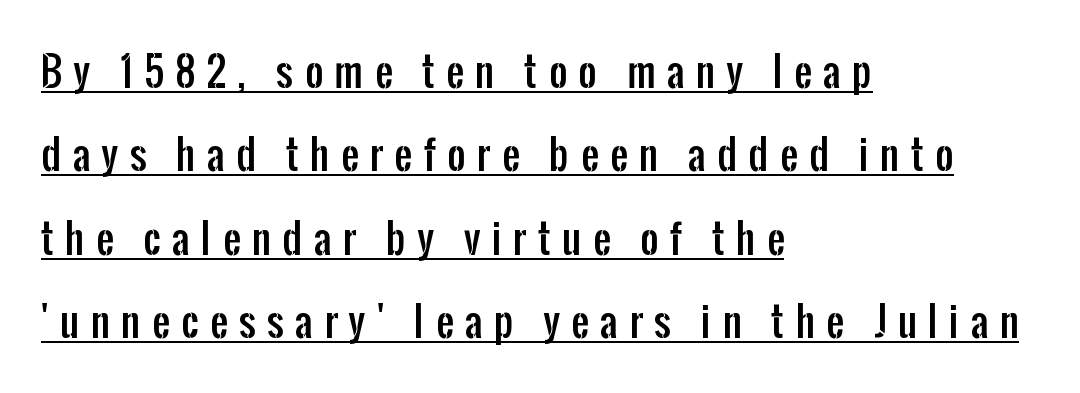
The image shows 39 px condensed sans-serif type, upright; set left-aligned, loose line spacing (2.14x), unusually wide letter spacing (+0.3 em), underlined; low stroke contrast and a medium x-height.
